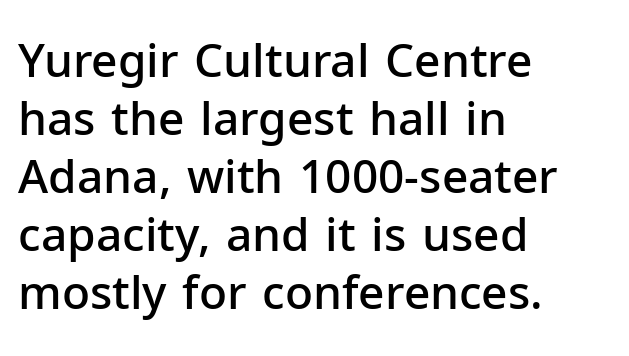
{"serif": "no", "italic": "no", "bold": "semi", "weight": "semibold", "width": "normal", "stroke_contrast": "low", "x_height": "medium", "monospaced": "no", "underline": "no", "align": "left", "line_spacing": "normal", "line_spacing_ratio": 1.26, "letter_spacing": "normal", "letter_spacing_em": 0.0, "glyph_px": 46}
